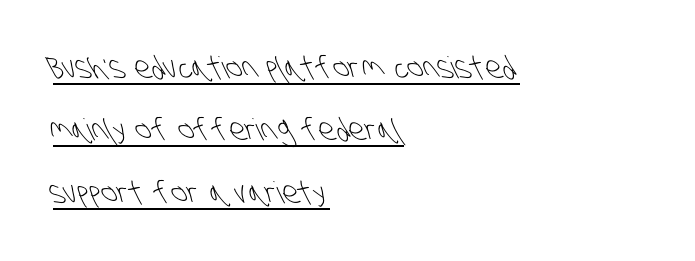
{"serif": "no", "bold": "no", "weight": "light", "width": "condensed", "stroke_contrast": "low", "x_height": "large", "monospaced": "no", "underline": "yes", "align": "left", "line_spacing": "loose", "line_spacing_ratio": 2.08, "letter_spacing": "normal", "letter_spacing_em": 0.0, "glyph_px": 30}
